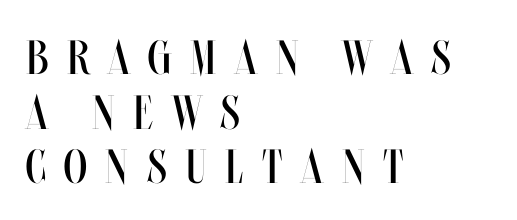
{"italic": "no", "bold": "no", "weight": "regular", "width": "condensed", "stroke_contrast": "medium", "x_height": "large", "monospaced": "no", "underline": "no", "align": "left", "line_spacing": "tight", "line_spacing_ratio": 1.14, "letter_spacing": "wide", "letter_spacing_em": 0.39, "glyph_px": 48}
